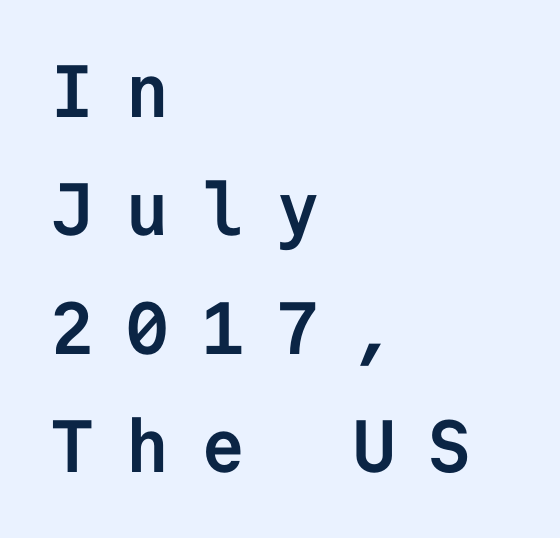
Each new line begins a customary step beneath the previous one. Tracking here is generous; glyphs stand well apart from one another. No word sits above an underline. Here the designer chose a console-style face with uniform glyph widths. Each line starts at the same left margin while the right side varies. Upright lettering throughout.
